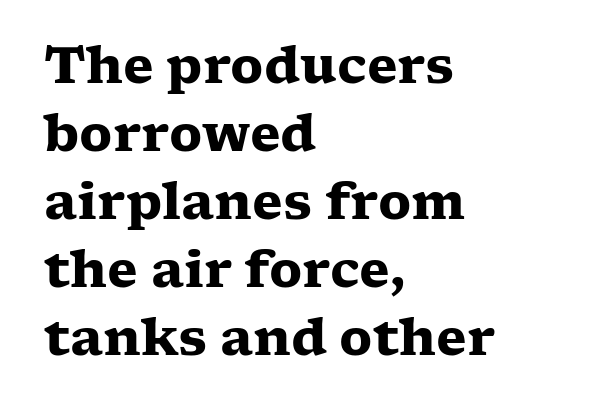
The image shows 50 px heavy, wide serif type, upright; set left-aligned, normal line spacing (1.36x), normal letter spacing, not underlined; low stroke contrast and a medium x-height.
